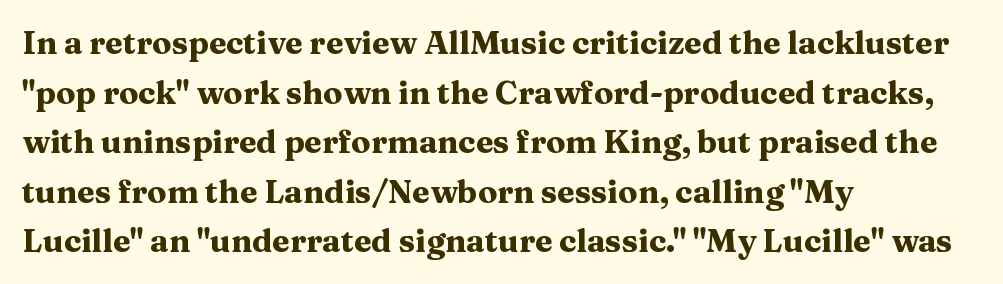
The image shows 32 px heavy, wide serif type, upright; set left-aligned, normal line spacing (1.55x), normal letter spacing, not underlined; medium stroke contrast and a medium x-height.
